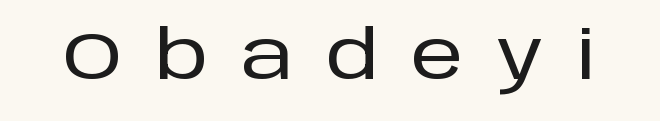
These lines are rendered in a variable-pitch font. Between one letter and the next there's a generous, obvious gap. The font family rendered here belongs to the sans-serif group. Glance below the letters and you will spot only blank space.
